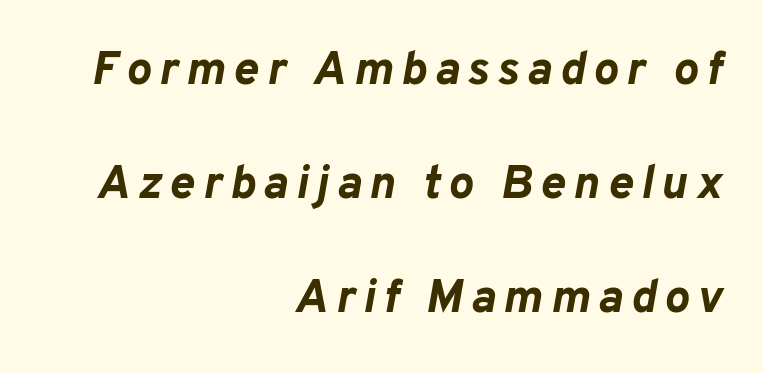
{"italic": "yes", "lean": "right", "slant_degrees": 10, "bold": "yes", "weight": "bold", "width": "normal", "stroke_contrast": "low", "x_height": "medium", "monospaced": "no", "underline": "no", "align": "right", "line_spacing": "loose", "line_spacing_ratio": 2.43, "glyph_px": 47}
